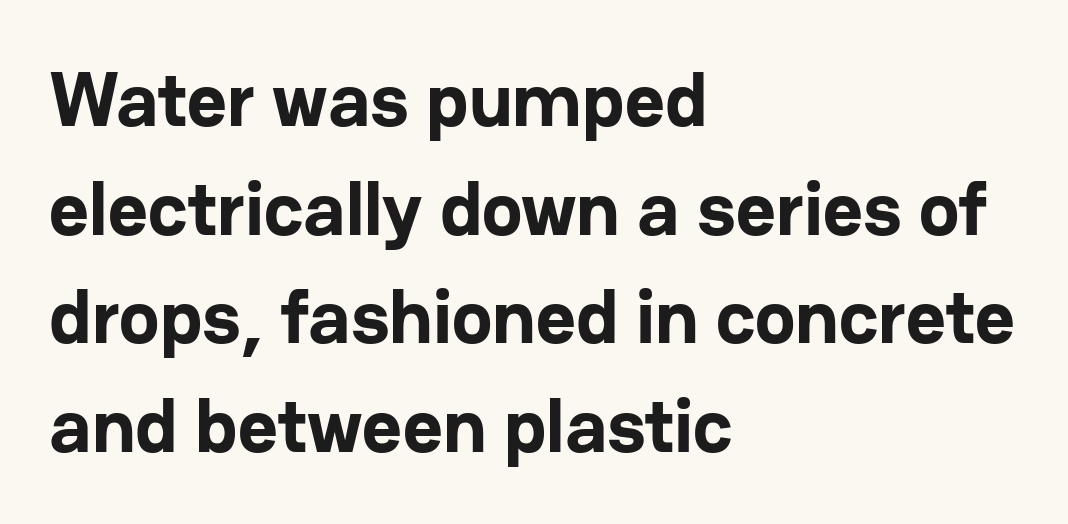
The image shows 77 px bold sans-serif type, upright; set left-aligned, normal line spacing (1.41x), normal letter spacing, not underlined; low stroke contrast and a medium x-height.
